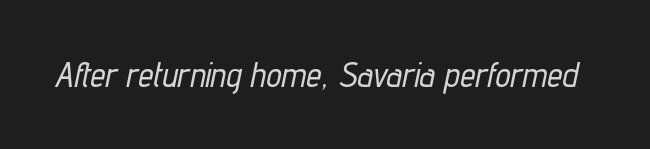
Q: Is the text italic (slanted)? A: Yes, it leans right by about 12 degrees.
Q: Is the text underlined? A: No.
Q: Is the spacing between letters normal or unusually wide? A: Normal.
Q: Width (condensed, normal, or wide)? A: Condensed.
Q: Stroke contrast? A: Low.
Q: x-height? A: Medium.
Q: Monospaced? A: No.
